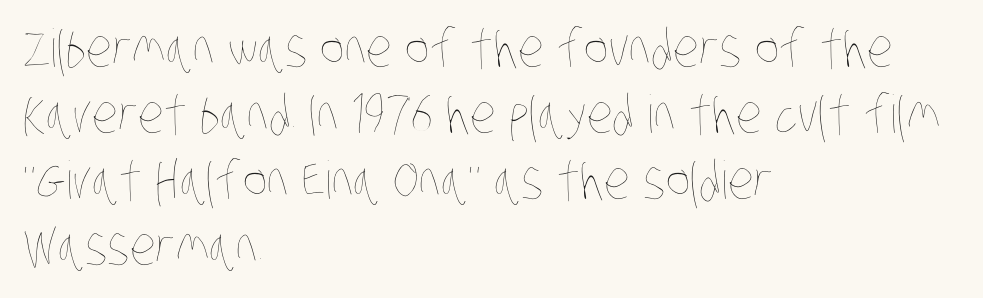
The image shows 52 px thin, condensed type; set left-aligned, normal line spacing (1.27x), normal letter spacing, not underlined; low stroke contrast and a large x-height.
